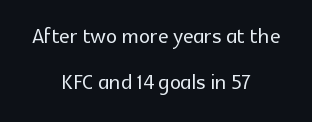
Q: Is the text italic (slanted)? A: No, it is upright.
Q: Is the typeface a serif or a sans-serif typeface? A: Sans-serif.
Q: Is the text underlined? A: No.
Q: How is the paragraph aligned? A: Centered.
Q: Is the spacing between letters normal or unusually wide? A: Normal.
Q: Is the spacing between lines tight, normal or loose? A: Normal.
Q: Width (condensed, normal, or wide)? A: Normal.
Q: x-height? A: Medium.
Q: Monospaced? A: No.
